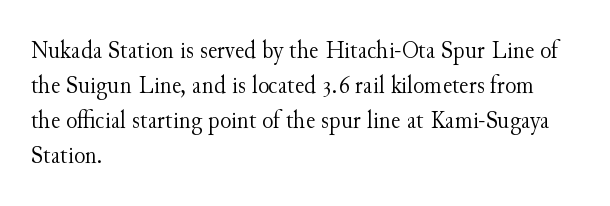
The image shows 26 px text type, upright; set left-aligned, normal line spacing (1.35x), normal letter spacing, not underlined.
